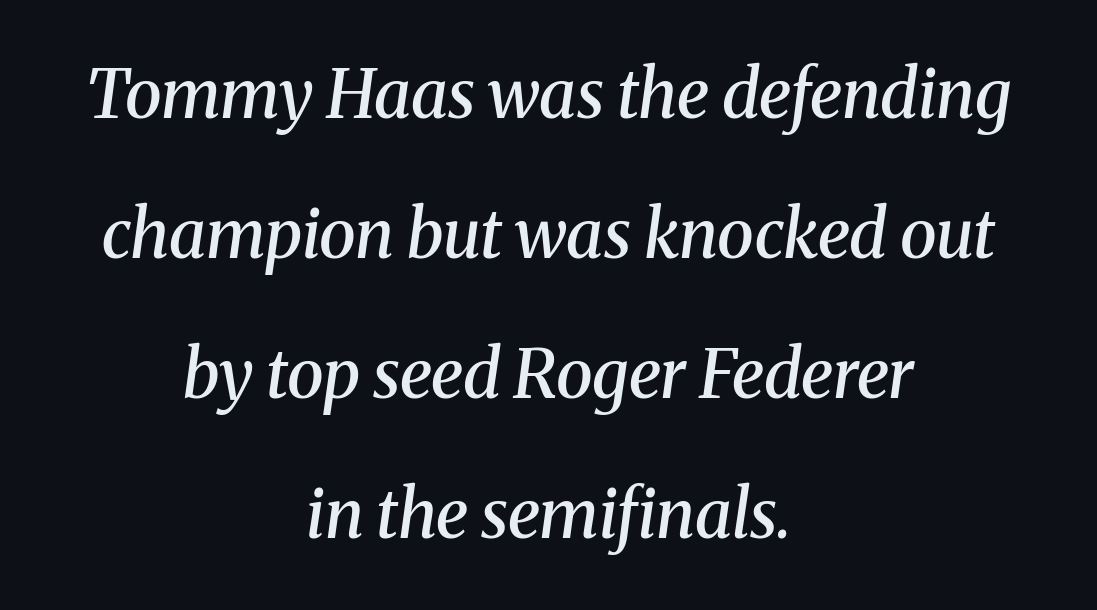
Q: Is the text bold? A: Semi-bold.
Q: Is the text italic (slanted)? A: Yes, it leans right by about 8 degrees.
Q: Is the typeface a serif or a sans-serif typeface? A: Serif.
Q: Is the text underlined? A: No.
Q: How is the paragraph aligned? A: Centered.
Q: Is the spacing between letters normal or unusually wide? A: Normal.
Q: Is the spacing between lines tight, normal or loose? A: Loose.
Q: Width (condensed, normal, or wide)? A: Normal.
Q: Stroke contrast? A: Medium.
Q: x-height? A: Medium.
Q: Monospaced? A: No.
